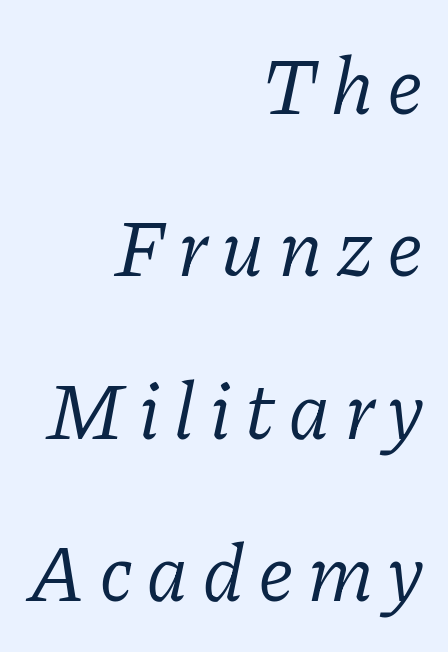
Q: Is the text bold? A: No.
Q: Is the text italic (slanted)? A: Yes, it leans right by about 11 degrees.
Q: Is the typeface a serif or a sans-serif typeface? A: Serif.
Q: Is the text underlined? A: No.
Q: How is the paragraph aligned? A: Right-aligned.
Q: Is the spacing between lines tight, normal or loose? A: Loose.
Q: Width (condensed, normal, or wide)? A: Normal.
Q: Stroke contrast? A: Low.
Q: x-height? A: Medium.
Q: Monospaced? A: No.
